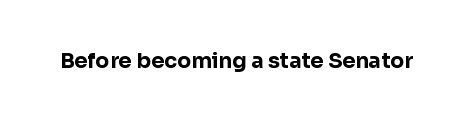
The letterforms sit shoulder to shoulder at normal distance. These lines were composed using upright roman letters. Check the space under the baseline: it is left empty. The sample has been set heavy, in full bold.
